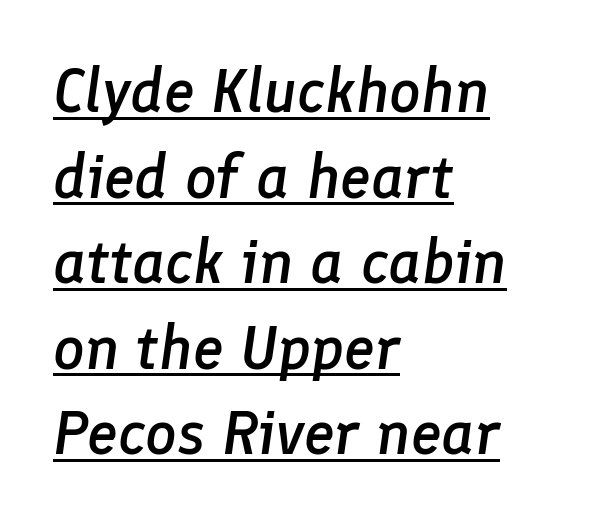
Q: Is the text bold? A: Semi-bold.
Q: Is the text italic (slanted)? A: Yes, it leans right by about 8 degrees.
Q: Is the text underlined? A: Yes.
Q: How is the paragraph aligned? A: Left-aligned.
Q: Is the spacing between letters normal or unusually wide? A: Normal.
Q: Is the spacing between lines tight, normal or loose? A: Normal.
Q: Width (condensed, normal, or wide)? A: Normal.
Q: Stroke contrast? A: Low.
Q: x-height? A: Medium.
Q: Monospaced? A: No.
